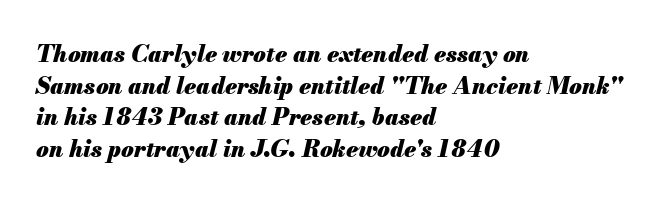
Q: Is the text bold? A: Yes.
Q: Is the text italic (slanted)? A: Yes, it leans right by about 13 degrees.
Q: Is the text underlined? A: No.
Q: How is the paragraph aligned? A: Left-aligned.
Q: Is the spacing between letters normal or unusually wide? A: Normal.
Q: Is the spacing between lines tight, normal or loose? A: Normal.
